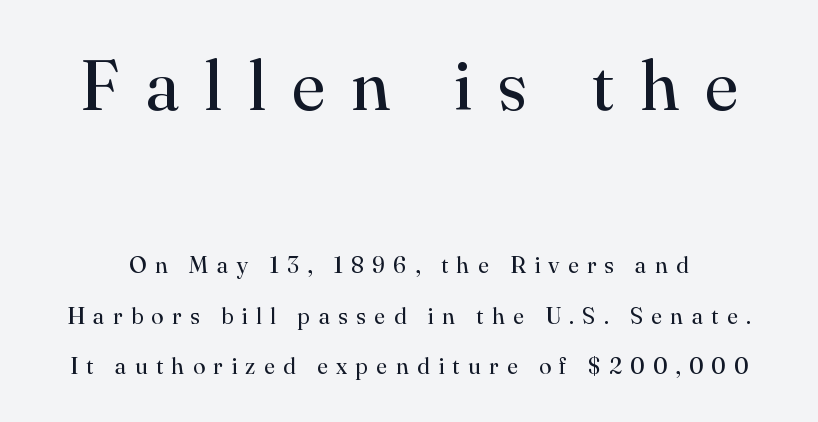
The image shows 70 px regular-weight serif type, upright; set loose line spacing (2.19x), unusually wide letter spacing (+0.36 em), not underlined; the first (top) block is 3.04x larger; high stroke contrast and a small x-height.
